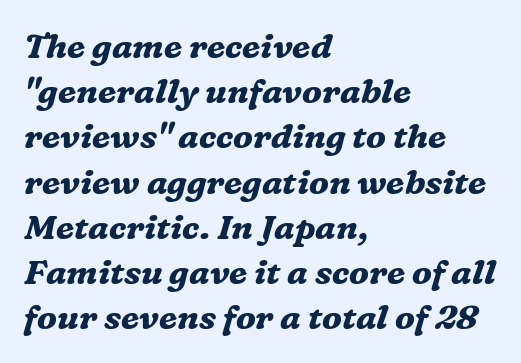
The image shows 34 px bold serif type, italic (leaning right); set left-aligned, normal line spacing (1.33x), normal letter spacing, not underlined; medium stroke contrast and a medium x-height.
